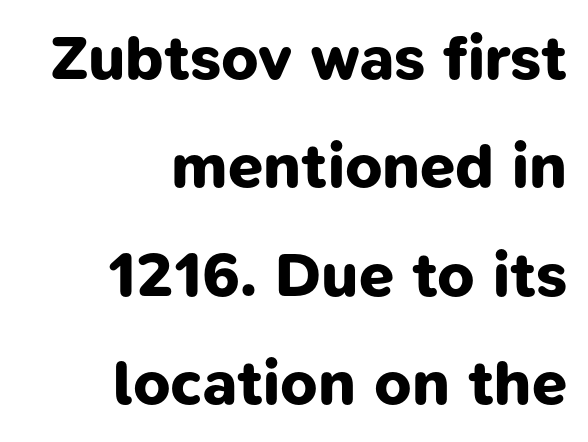
Q: Is the text bold? A: Yes.
Q: Is the typeface a serif or a sans-serif typeface? A: Sans-serif.
Q: Is the text underlined? A: No.
Q: How is the paragraph aligned? A: Right-aligned.
Q: Is the spacing between letters normal or unusually wide? A: Normal.
Q: Width (condensed, normal, or wide)? A: Normal.
Q: Stroke contrast? A: Low.
Q: x-height? A: Medium.
Q: Monospaced? A: No.
